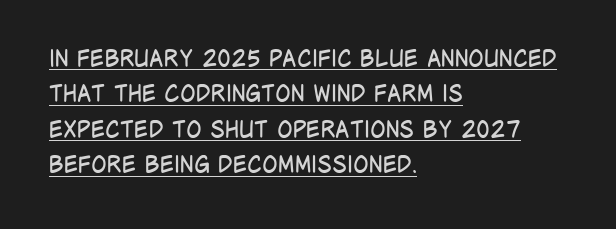
The image shows 23 px text type, upright; set left-aligned, normal line spacing (1.54x), normal letter spacing, underlined.
